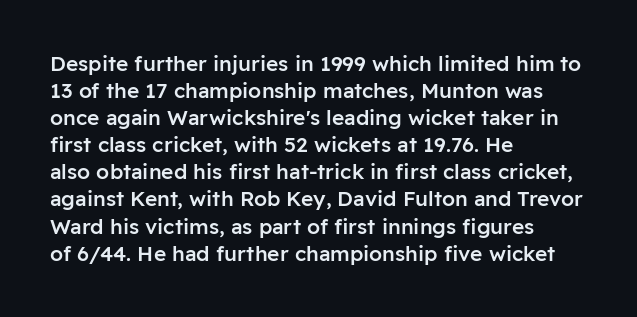
{"italic": "no", "bold": "semi", "underline": "no", "align": "left", "line_spacing": "normal", "line_spacing_ratio": 1.29, "letter_spacing": "normal", "letter_spacing_em": 0.0, "glyph_px": 21}
